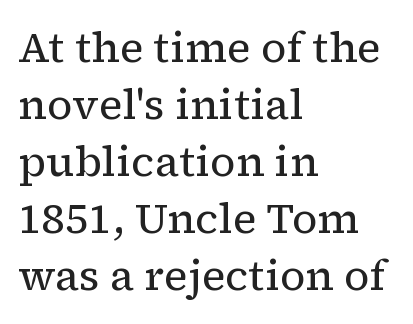
Q: Is the text bold? A: No.
Q: Is the text italic (slanted)? A: No, it is upright.
Q: Is the typeface a serif or a sans-serif typeface? A: Serif.
Q: Is the text underlined? A: No.
Q: How is the paragraph aligned? A: Left-aligned.
Q: Is the spacing between letters normal or unusually wide? A: Normal.
Q: Is the spacing between lines tight, normal or loose? A: Normal.
Q: Width (condensed, normal, or wide)? A: Normal.
Q: Stroke contrast? A: Low.
Q: x-height? A: Medium.
Q: Monospaced? A: No.
